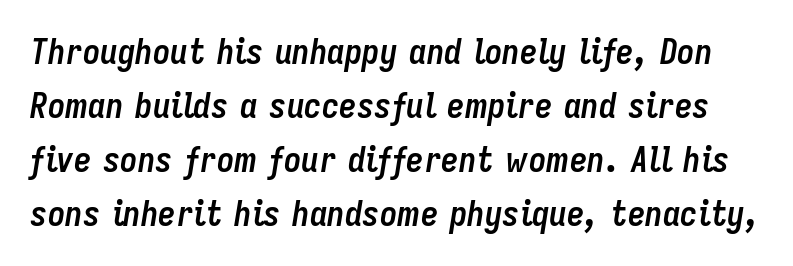
Q: Is the text bold? A: Yes.
Q: Is the text italic (slanted)? A: Yes, it leans right by about 9 degrees.
Q: Is the text underlined? A: No.
Q: Is the spacing between letters normal or unusually wide? A: Normal.
Q: Is the spacing between lines tight, normal or loose? A: Normal.
Q: Width (condensed, normal, or wide)? A: Condensed.
Q: Stroke contrast? A: Low.
Q: x-height? A: Medium.
Q: Monospaced? A: No.
